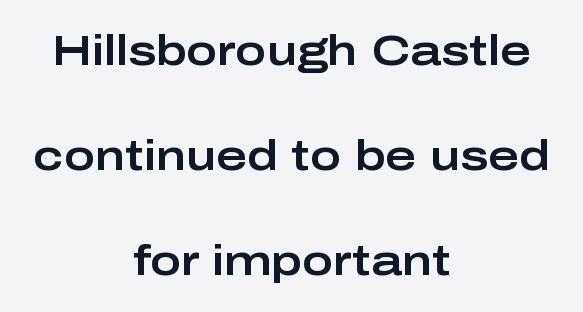
{"serif": "no", "italic": "no", "width": "wide", "stroke_contrast": "low", "x_height": "medium", "monospaced": "no", "underline": "no", "align": "center", "line_spacing": "loose", "line_spacing_ratio": 2.5, "letter_spacing": "normal", "letter_spacing_em": 0.0, "glyph_px": 42}
